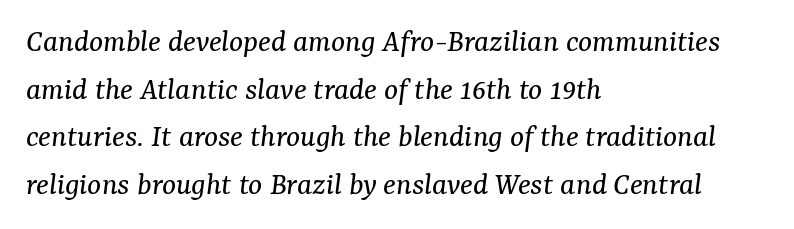
{"serif": "yes", "italic": "yes", "lean": "right", "slant_degrees": 7, "bold": "no", "weight": "regular", "width": "normal", "stroke_contrast": "medium", "x_height": "medium", "monospaced": "no", "underline": "no", "align": "left", "line_spacing": "normal", "line_spacing_ratio": 1.44, "letter_spacing": "normal", "letter_spacing_em": 0.0, "glyph_px": 33}
